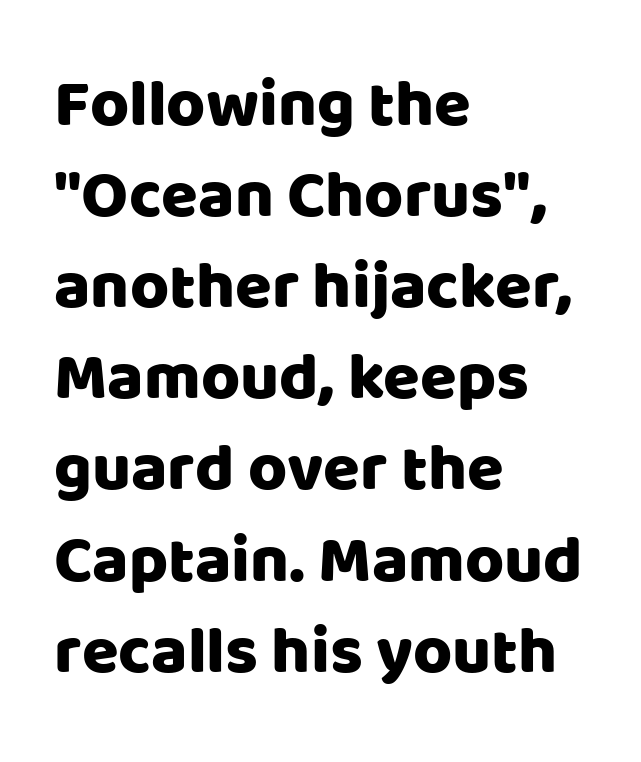
Q: Is the text italic (slanted)? A: No, it is upright.
Q: Is the typeface a serif or a sans-serif typeface? A: Sans-serif.
Q: Is the text underlined? A: No.
Q: How is the paragraph aligned? A: Left-aligned.
Q: Is the spacing between letters normal or unusually wide? A: Normal.
Q: Is the spacing between lines tight, normal or loose? A: Normal.
Q: Width (condensed, normal, or wide)? A: Normal.
Q: Stroke contrast? A: Low.
Q: x-height? A: Large.
Q: Monospaced? A: No.
